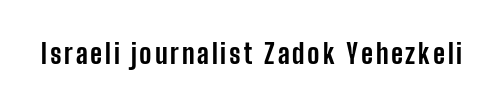
{"italic": "no", "bold": "yes", "underline": "no", "glyph_px": 27}
